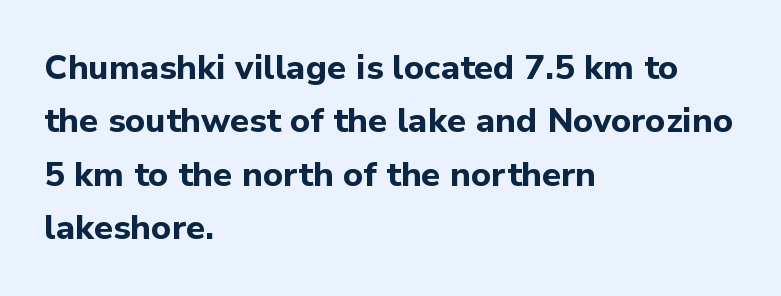
{"serif": "no", "italic": "no", "bold": "yes", "weight": "bold", "width": "normal", "stroke_contrast": "low", "x_height": "medium", "monospaced": "no", "underline": "no", "align": "left", "line_spacing": "normal", "line_spacing_ratio": 1.57, "letter_spacing": "normal", "letter_spacing_em": 0.0, "glyph_px": 34}
